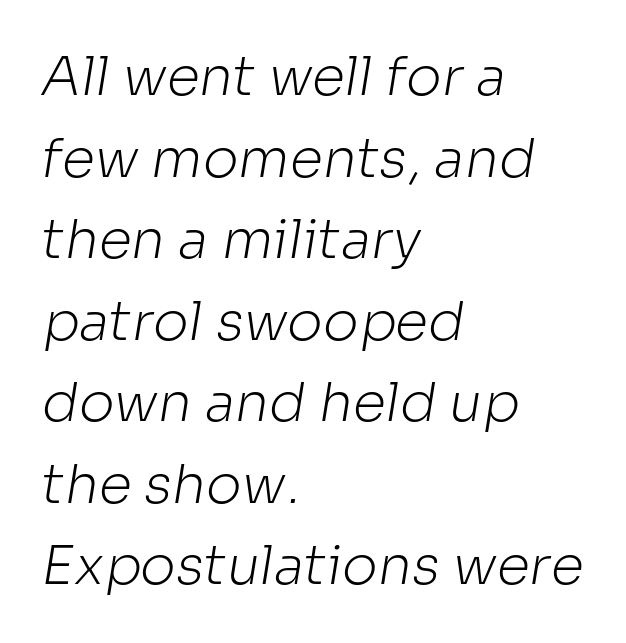
These lines are rendered in a variable-pitch font. Horizontal alignment here is leftward, the default for most running prose. Successive baselines arrive at the customary interval. The area under the type is left untouched. Bold? No — there's no thickening of the strokes.
